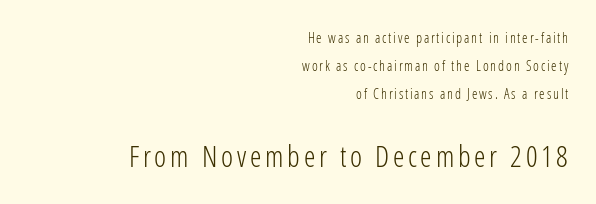
{"serif": "no", "italic": "no", "bold": "no", "weight": "light", "width": "condensed", "stroke_contrast": "low", "x_height": "medium", "monospaced": "no", "underline": "no", "align": "right", "line_spacing": "loose", "line_spacing_ratio": 2.01, "larger_block": "second", "size_ratio": 2.07, "glyph_px": 29}
